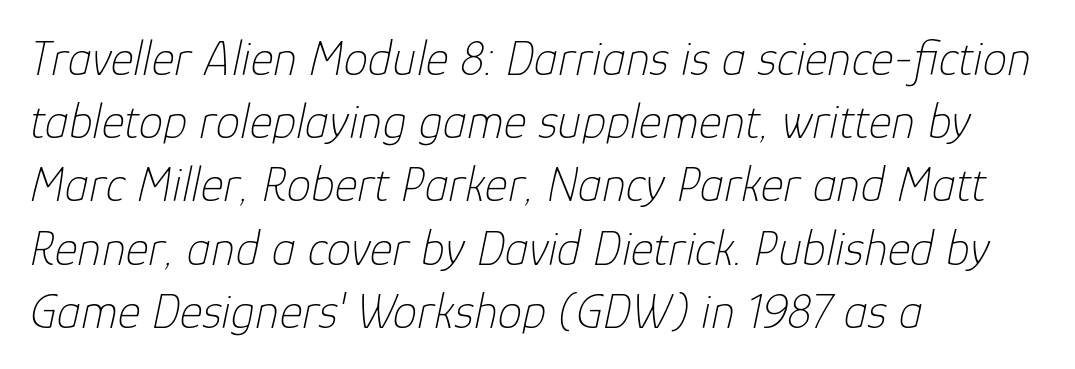
{"italic": "yes", "lean": "right", "slant_degrees": 12, "bold": "no", "weight": "thin", "width": "normal", "stroke_contrast": "low", "x_height": "medium", "monospaced": "no", "underline": "no", "align": "left", "line_spacing": "normal", "line_spacing_ratio": 1.29, "letter_spacing": "normal", "letter_spacing_em": 0.0, "glyph_px": 49}
